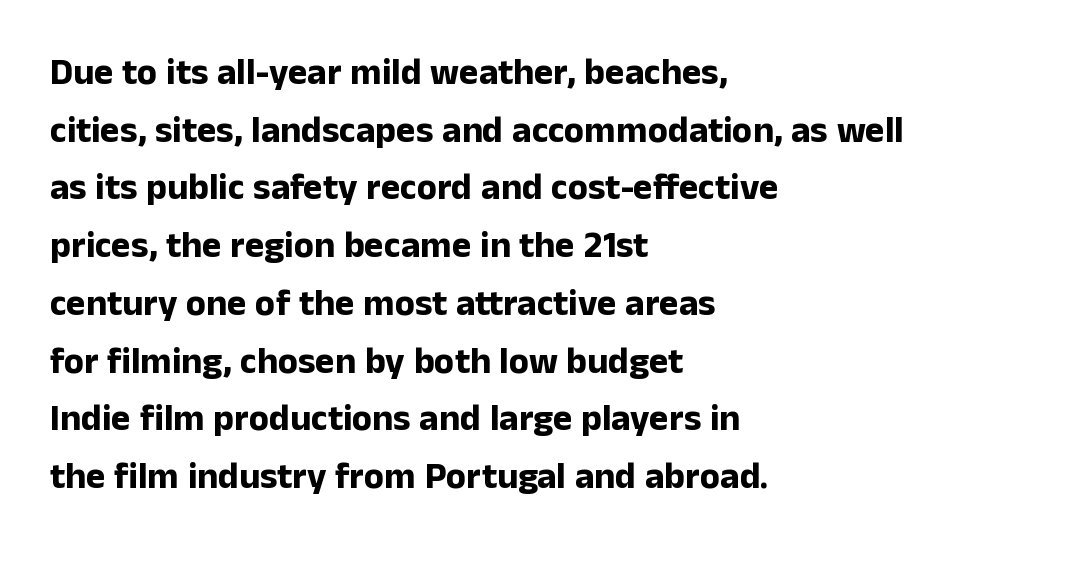
Horizontal alignment here is leftward, the default for most running prose. Posture: vertical. These lines are composed in type without serifs. A normal amount of white space separates one row of letters from the next. The tracking reads as untouched default to a designer's eye. Anything drawn beneath the words? Only blank space.
